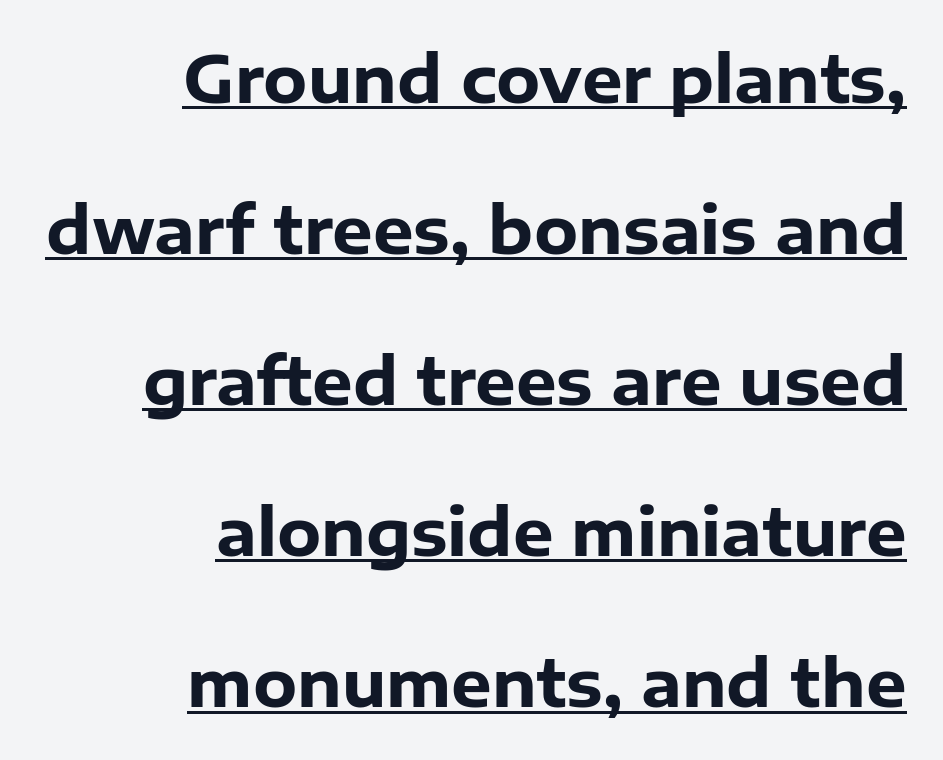
The image shows 64 px heavy sans-serif type, upright; set right-aligned, loose line spacing (2.36x), normal letter spacing, underlined; low stroke contrast and a medium x-height.
